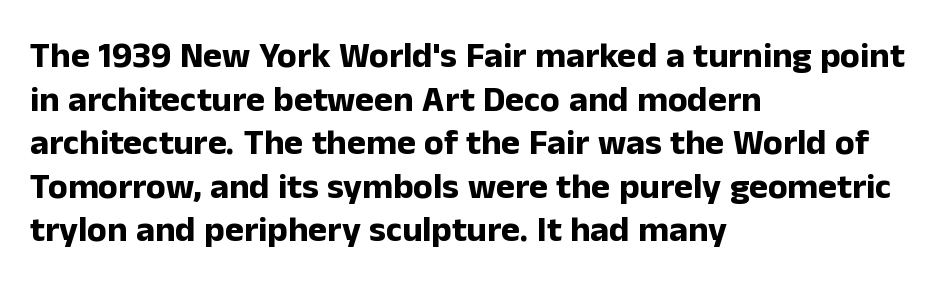
Q: Is the text bold? A: Yes.
Q: Is the text italic (slanted)? A: No, it is upright.
Q: Is the typeface a serif or a sans-serif typeface? A: Sans-serif.
Q: Is the text underlined? A: No.
Q: How is the paragraph aligned? A: Left-aligned.
Q: Is the spacing between letters normal or unusually wide? A: Normal.
Q: Width (condensed, normal, or wide)? A: Normal.
Q: Stroke contrast? A: Low.
Q: x-height? A: Medium.
Q: Monospaced? A: No.
